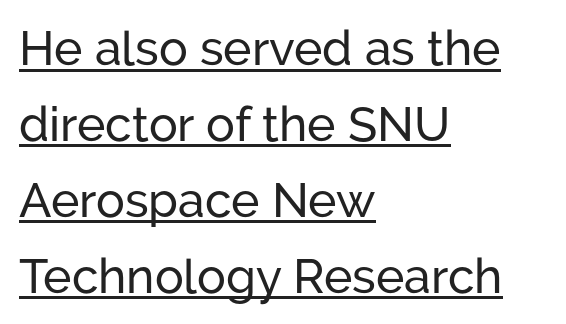
Every word sits above its own underline. What stands out about the letter spacing? Nothing — it is the standard amount. The lettering stays uniformly vertical, giving the passage a roman look. Where is the straight margin? On the left.
